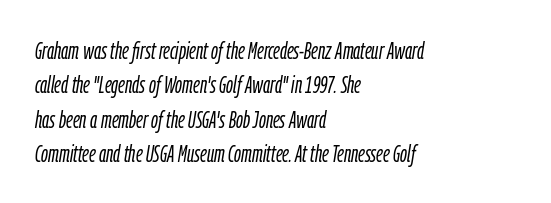
The image shows 24 px text type, italic (leaning right); set left-aligned, normal line spacing (1.43x), normal letter spacing, not underlined.
